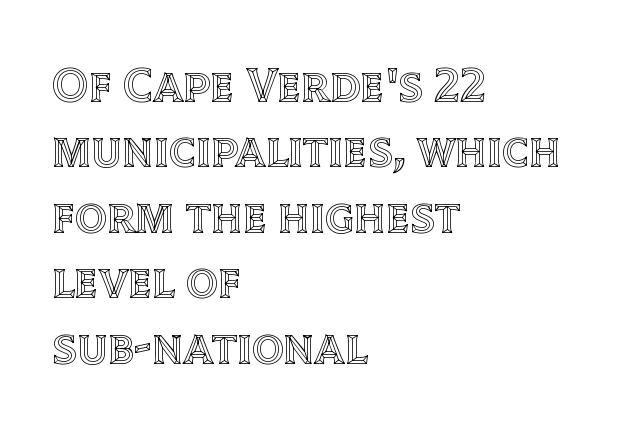
Q: Is the text italic (slanted)? A: No, it is upright.
Q: Is the text underlined? A: No.
Q: How is the paragraph aligned? A: Left-aligned.
Q: Is the spacing between letters normal or unusually wide? A: Normal.
Q: Is the spacing between lines tight, normal or loose? A: Normal.
Q: Width (condensed, normal, or wide)? A: Normal.
Q: x-height? A: Large.
Q: Monospaced? A: No.
